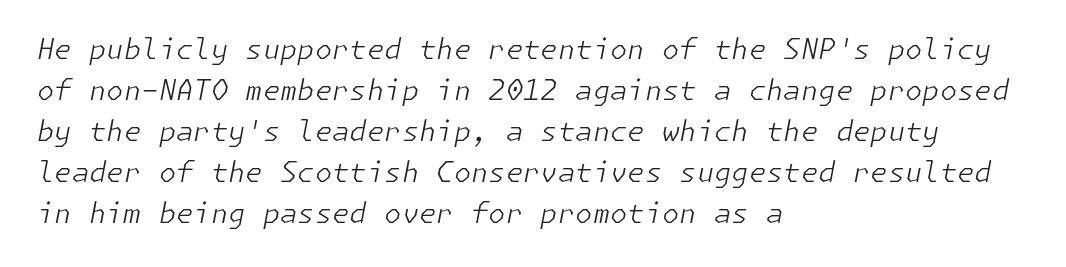
One glance says typical: line gaps are just what's usual. What stands out about the letter spacing? Nothing — it is the standard amount. A light-to-regular cut is what we see here. The lines in this sample share a left origin and differ only in where they stop. Letters rest on an invisible, unmarked baseline. Tall strokes in this sample are angled rather than plumb.
